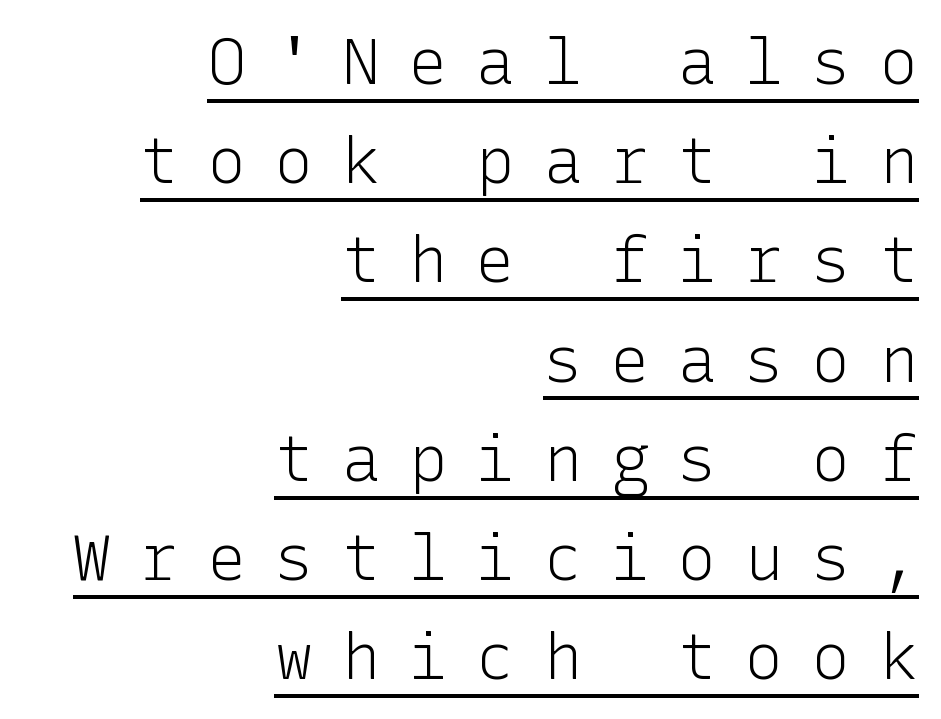
{"serif": "no", "italic": "no", "bold": "no", "weight": "light", "width": "normal", "stroke_contrast": "low", "x_height": "medium", "underline": "yes", "align": "right", "line_spacing": "normal", "line_spacing_ratio": 1.55, "letter_spacing": "wide", "letter_spacing_em": 0.45, "glyph_px": 64}
